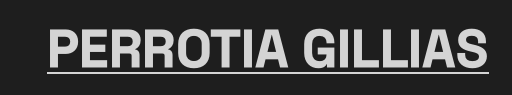
It's the straight-up-and-down kind of type. Inter-character spacing is left at the font's built-in metrics. Type style note: lacks serifs. A rule runs beneath these lines of type. Note the varied advance widths — an 'i' is clearly narrower than an 'm'.
